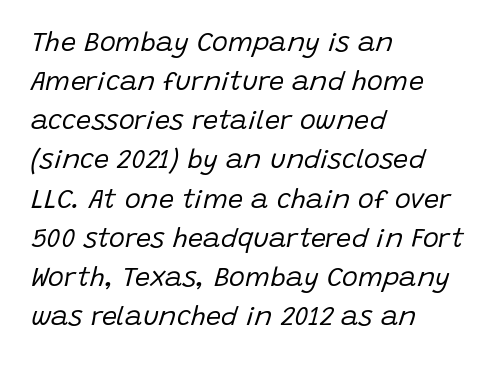
{"italic": "yes", "lean": "right", "slant_degrees": 15, "bold": "no", "underline": "no", "align": "left", "line_spacing": "normal", "line_spacing_ratio": 1.45, "letter_spacing": "normal", "letter_spacing_em": 0.0, "glyph_px": 27}
